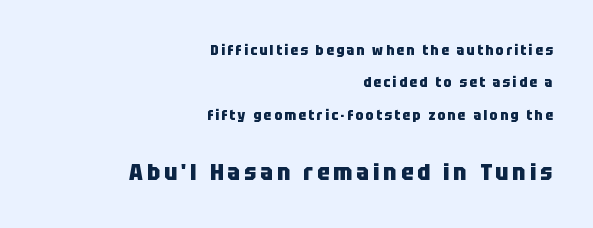
Q: Is the text bold? A: Yes.
Q: Is the text italic (slanted)? A: No, it is upright.
Q: Is the text underlined? A: No.
Q: How is the paragraph aligned? A: Right-aligned.
Q: Is the spacing between lines tight, normal or loose? A: Loose.
Q: Which block of text is set in a larger size, the first (top) or the second (bottom)? A: The second (bottom) one.
